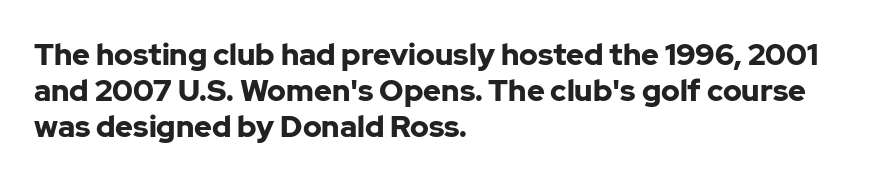
The specimen reads as upright at a glance. The lines in this sample share a left origin and differ only in where they stop. The glyphs in this specimen are sans serif. Is this a fixed-width face? No — the glyphs have proportional, varying widths. Each row of text sits above clean, open space. The rendering keeps characters at their native spacing.
